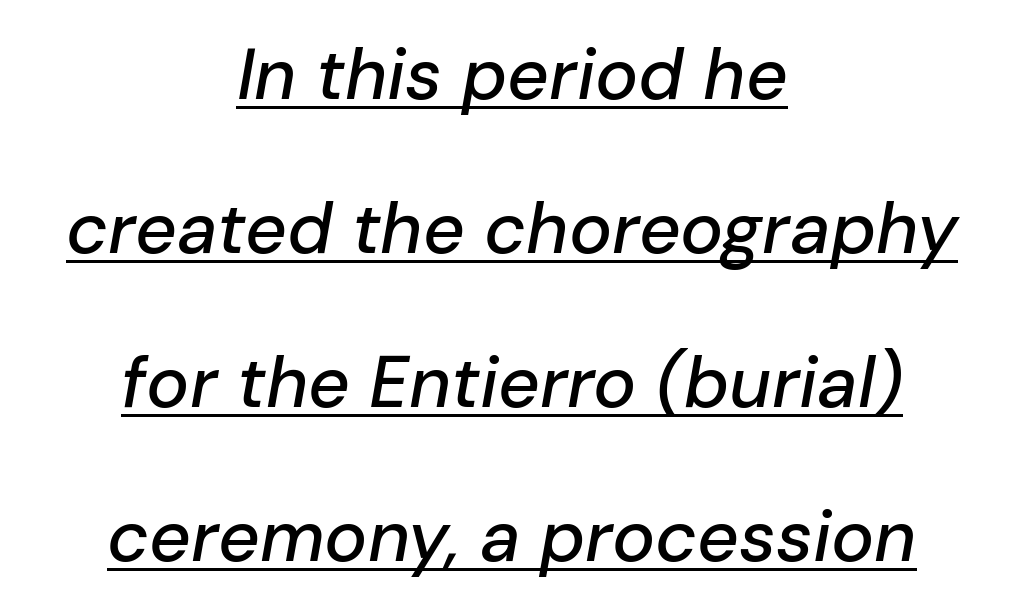
Every row of glyphs is offset so its center matches the block's center. Students, note that the glyphs here touch the page at normal intervals. Characters are canted at an angle relative to the baseline's perpendicular. Note the varied advance widths — an 'i' is clearly narrower than an 'm'.
